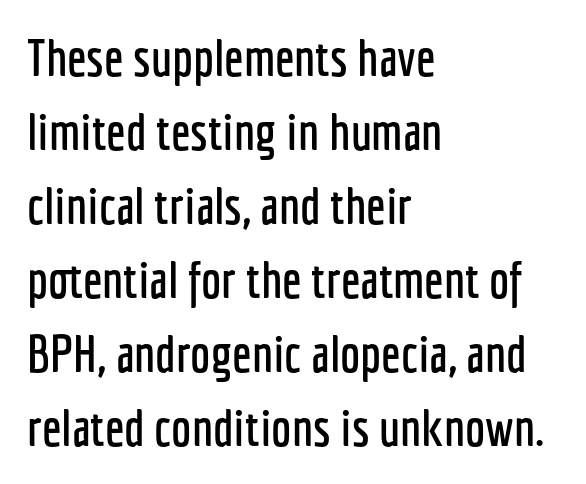
{"serif": "no", "italic": "no", "width": "condensed", "stroke_contrast": "low", "x_height": "medium", "monospaced": "no", "underline": "no", "align": "left", "line_spacing": "normal", "line_spacing_ratio": 1.45, "letter_spacing": "normal", "letter_spacing_em": 0.0, "glyph_px": 51}
